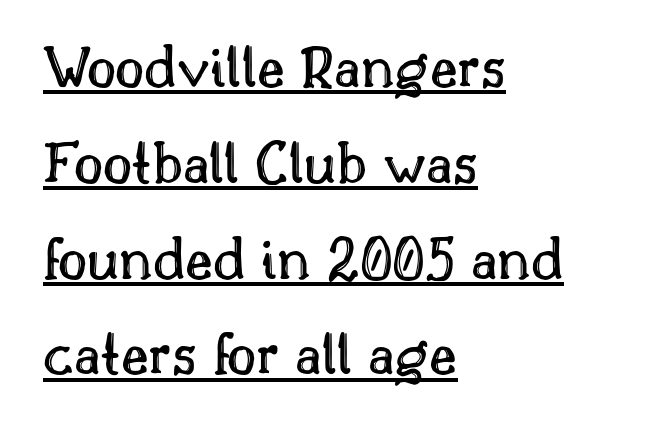
Q: Is the text italic (slanted)? A: No, it is upright.
Q: Is the text underlined? A: Yes.
Q: How is the paragraph aligned? A: Left-aligned.
Q: Is the spacing between letters normal or unusually wide? A: Normal.
Q: Is the spacing between lines tight, normal or loose? A: Normal.
Q: Width (condensed, normal, or wide)? A: Normal.
Q: x-height? A: Small.
Q: Monospaced? A: No.
